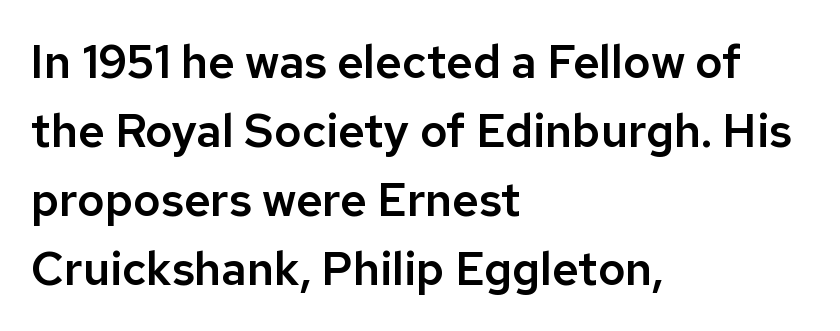
The image shows 46 px sans-serif type, upright; set left-aligned, normal line spacing (1.5x), normal letter spacing, not underlined; low stroke contrast and a medium x-height.
